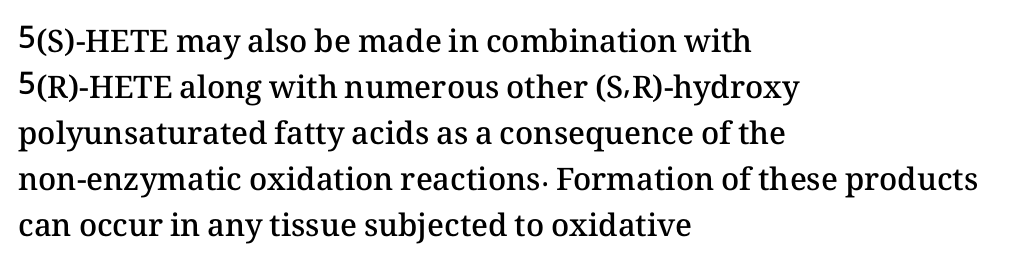
Q: Is the text bold? A: Semi-bold.
Q: Is the text italic (slanted)? A: No, it is upright.
Q: Is the text underlined? A: No.
Q: How is the paragraph aligned? A: Left-aligned.
Q: Is the spacing between letters normal or unusually wide? A: Normal.
Q: Is the spacing between lines tight, normal or loose? A: Normal.
Q: Width (condensed, normal, or wide)? A: Normal.
Q: Stroke contrast? A: Medium.
Q: x-height? A: Medium.
Q: Monospaced? A: No.
